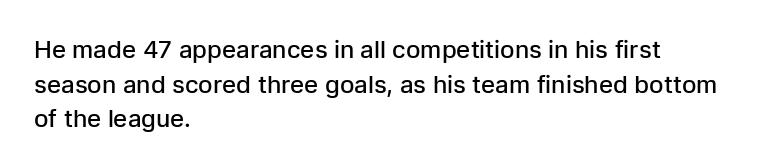
Inter-character spacing is left at the font's built-in metrics. Is there any slant? The stems are plumb. Reading down the block, your eye returns to a fixed left position each line. A semibold gives these letters moderate extra thickness, short of bold.
